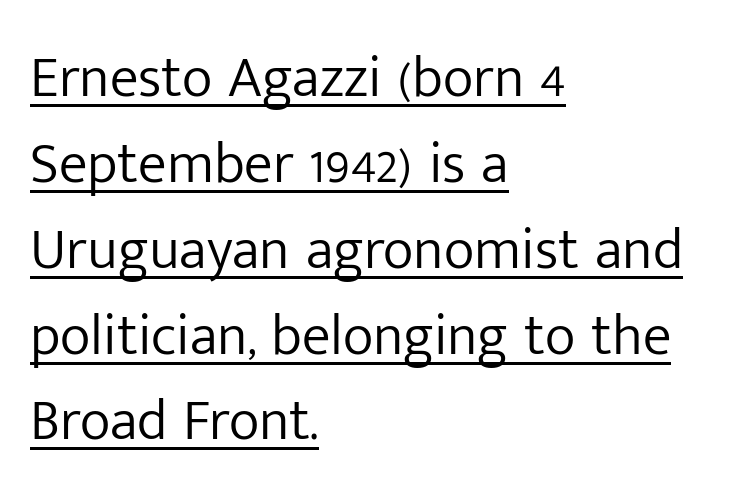
{"serif": "no", "italic": "no", "bold": "no", "weight": "light", "width": "normal", "stroke_contrast": "low", "x_height": "medium", "monospaced": "no", "underline": "yes", "align": "left", "line_spacing": "normal", "line_spacing_ratio": 1.48, "letter_spacing": "normal", "letter_spacing_em": 0.0, "glyph_px": 58}
